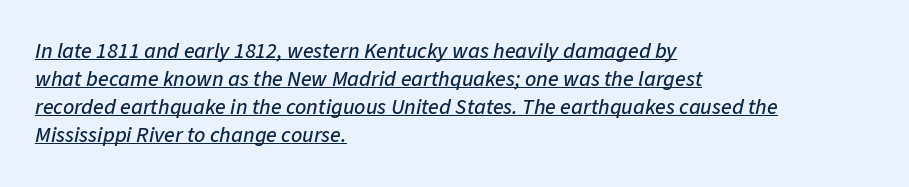
{"italic": "yes", "lean": "right", "slant_degrees": 11, "underline": "yes", "align": "left", "line_spacing": "normal", "line_spacing_ratio": 1.28, "letter_spacing": "normal", "letter_spacing_em": 0.0, "glyph_px": 22}
